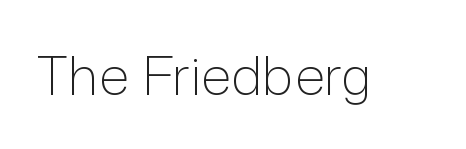
Q: Is the text bold? A: No.
Q: Is the text italic (slanted)? A: No, it is upright.
Q: Is the typeface a serif or a sans-serif typeface? A: Sans-serif.
Q: Is the text underlined? A: No.
Q: Is the spacing between letters normal or unusually wide? A: Normal.
Q: Width (condensed, normal, or wide)? A: Normal.
Q: Stroke contrast? A: Low.
Q: x-height? A: Medium.
Q: Monospaced? A: No.
